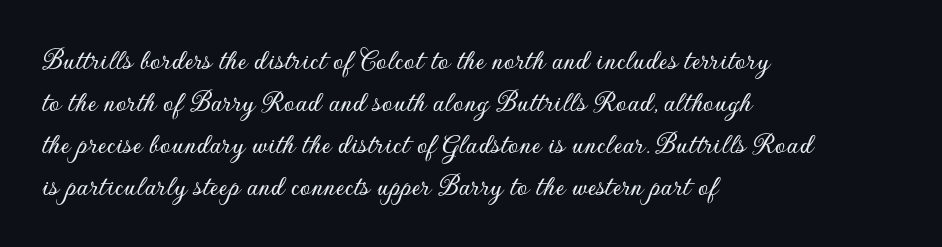
Q: Is the text italic (slanted)? A: Yes.
Q: Is the typeface a serif or a sans-serif typeface? A: Sans-serif.
Q: Is the text underlined? A: No.
Q: How is the paragraph aligned? A: Left-aligned.
Q: Is the spacing between letters normal or unusually wide? A: Normal.
Q: Is the spacing between lines tight, normal or loose? A: Normal.
Q: Width (condensed, normal, or wide)? A: Normal.
Q: Stroke contrast? A: Low.
Q: x-height? A: Small.
Q: Monospaced? A: No.
